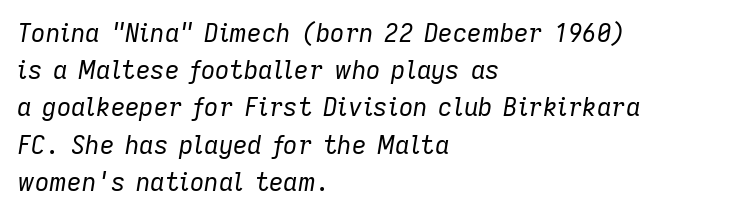
{"italic": "yes", "lean": "right", "slant_degrees": 9, "bold": "no", "underline": "no", "align": "left", "line_spacing": "normal", "line_spacing_ratio": 1.49, "letter_spacing": "normal", "letter_spacing_em": 0.0, "glyph_px": 25}
